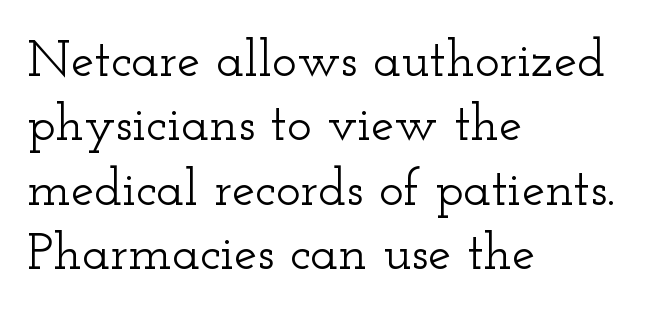
Q: Is the text italic (slanted)? A: No, it is upright.
Q: Is the typeface a serif or a sans-serif typeface? A: Serif.
Q: Is the text underlined? A: No.
Q: How is the paragraph aligned? A: Left-aligned.
Q: Is the spacing between letters normal or unusually wide? A: Normal.
Q: Width (condensed, normal, or wide)? A: Wide.
Q: Stroke contrast? A: Low.
Q: x-height? A: Small.
Q: Monospaced? A: No.
